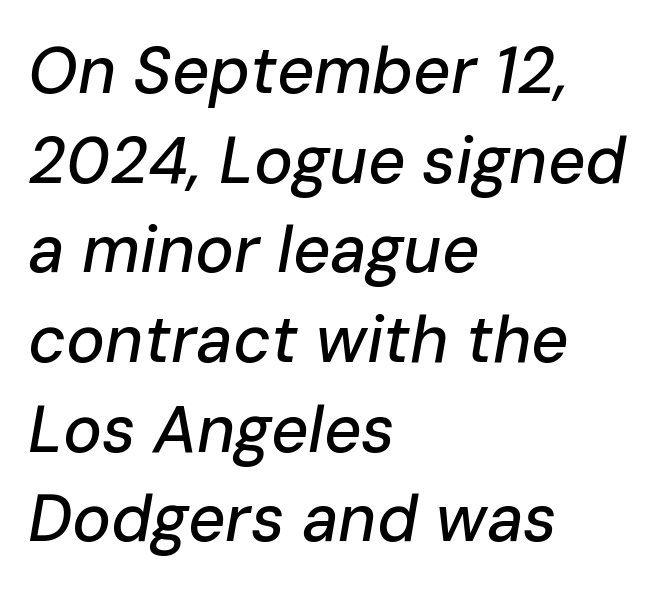
{"italic": "yes", "lean": "right", "slant_degrees": 10, "width": "normal", "stroke_contrast": "low", "x_height": "medium", "monospaced": "no", "underline": "no", "align": "left", "line_spacing": "normal", "line_spacing_ratio": 1.38, "letter_spacing": "normal", "letter_spacing_em": 0.0, "glyph_px": 65}
